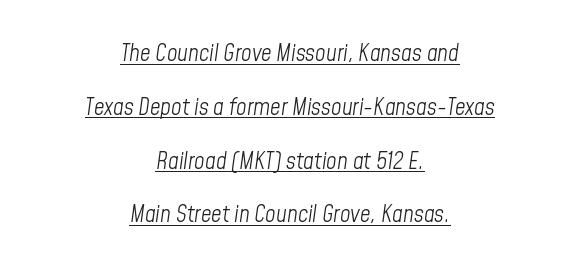
Q: Is the text bold? A: No.
Q: Is the text italic (slanted)? A: Yes, it leans right by about 8 degrees.
Q: Is the text underlined? A: Yes.
Q: How is the paragraph aligned? A: Centered.
Q: Is the spacing between letters normal or unusually wide? A: Normal.
Q: Is the spacing between lines tight, normal or loose? A: Loose.
